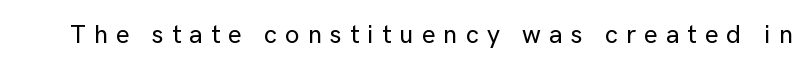
This is the regular roman posture of the typeface. The line texture is sparse and dotted thanks to wide tracking. Nobody drew a line under any word here.
